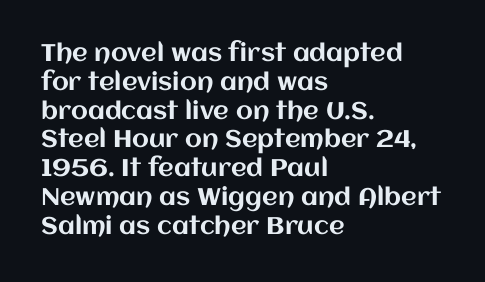
The image shows 24 px text type, upright; set left-aligned, line spacing 1.2x, normal letter spacing, not underlined.
